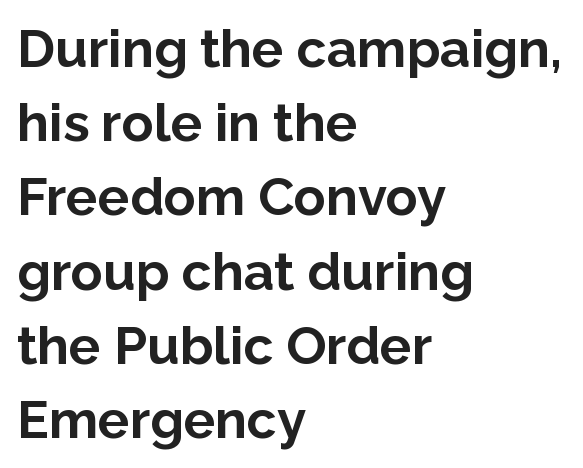
The image shows 53 px bold sans-serif type, upright; set left-aligned, normal line spacing (1.4x), normal letter spacing, not underlined; low stroke contrast and a medium x-height.
